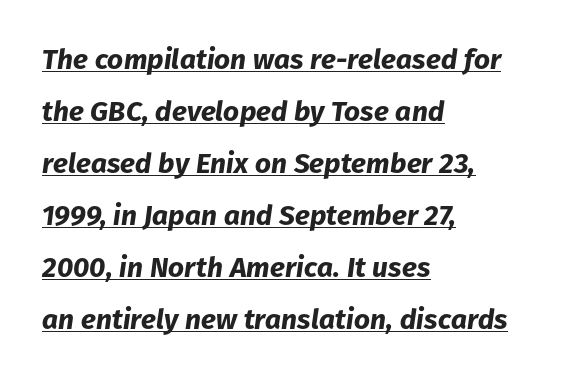
The image shows 28 px bold type, italic (leaning right); set left-aligned, line spacing 1.86x, normal letter spacing, underlined; low stroke contrast and a medium x-height.
